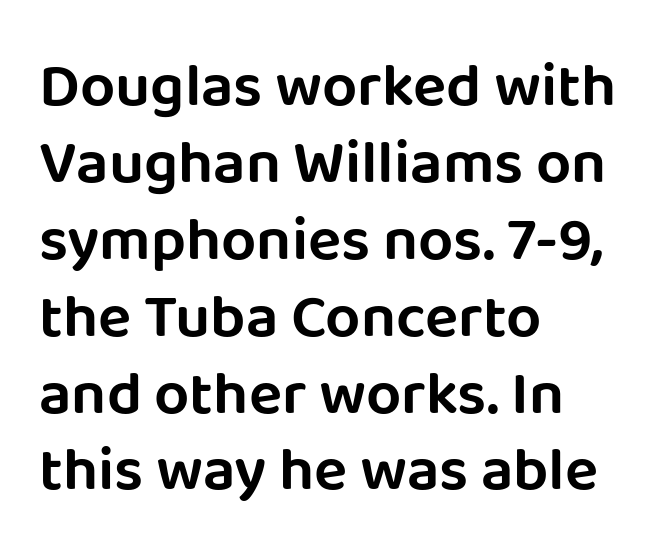
The image shows 62 px sans-serif type, upright; set left-aligned, line spacing 1.24x, normal letter spacing, not underlined; low stroke contrast and a large x-height.
